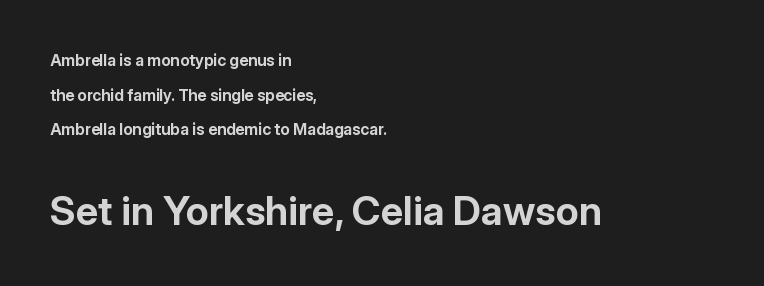
Q: Is the text bold? A: Yes.
Q: Is the text italic (slanted)? A: No, it is upright.
Q: Is the typeface a serif or a sans-serif typeface? A: Sans-serif.
Q: Is the text underlined? A: No.
Q: How is the paragraph aligned? A: Left-aligned.
Q: Is the spacing between letters normal or unusually wide? A: Normal.
Q: Is the spacing between lines tight, normal or loose? A: Loose.
Q: Which block of text is set in a larger size, the first (top) or the second (bottom)? A: The second (bottom) one.
Q: Width (condensed, normal, or wide)? A: Normal.
Q: Stroke contrast? A: Low.
Q: x-height? A: Medium.
Q: Monospaced? A: No.
